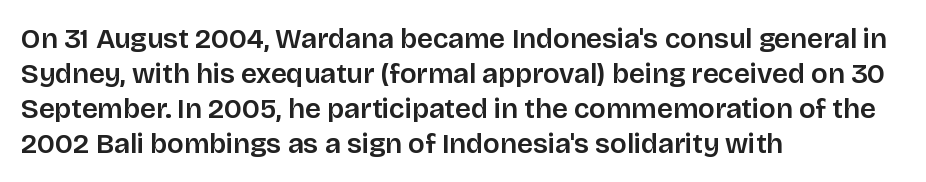
{"serif": "no", "italic": "no", "width": "normal", "stroke_contrast": "low", "x_height": "large", "monospaced": "no", "underline": "no", "align": "left", "line_spacing": "normal", "line_spacing_ratio": 1.25, "letter_spacing": "normal", "letter_spacing_em": 0.0, "glyph_px": 28}
